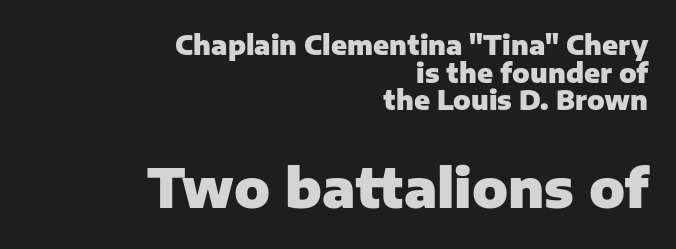
Q: Is the text bold? A: Yes.
Q: Is the text italic (slanted)? A: No, it is upright.
Q: Is the typeface a serif or a sans-serif typeface? A: Sans-serif.
Q: Is the text underlined? A: No.
Q: How is the paragraph aligned? A: Right-aligned.
Q: Is the spacing between letters normal or unusually wide? A: Normal.
Q: Is the spacing between lines tight, normal or loose? A: Tight.
Q: Which block of text is set in a larger size, the first (top) or the second (bottom)? A: The second (bottom) one.
Q: Width (condensed, normal, or wide)? A: Normal.
Q: Stroke contrast? A: Low.
Q: x-height? A: Medium.
Q: Monospaced? A: No.
